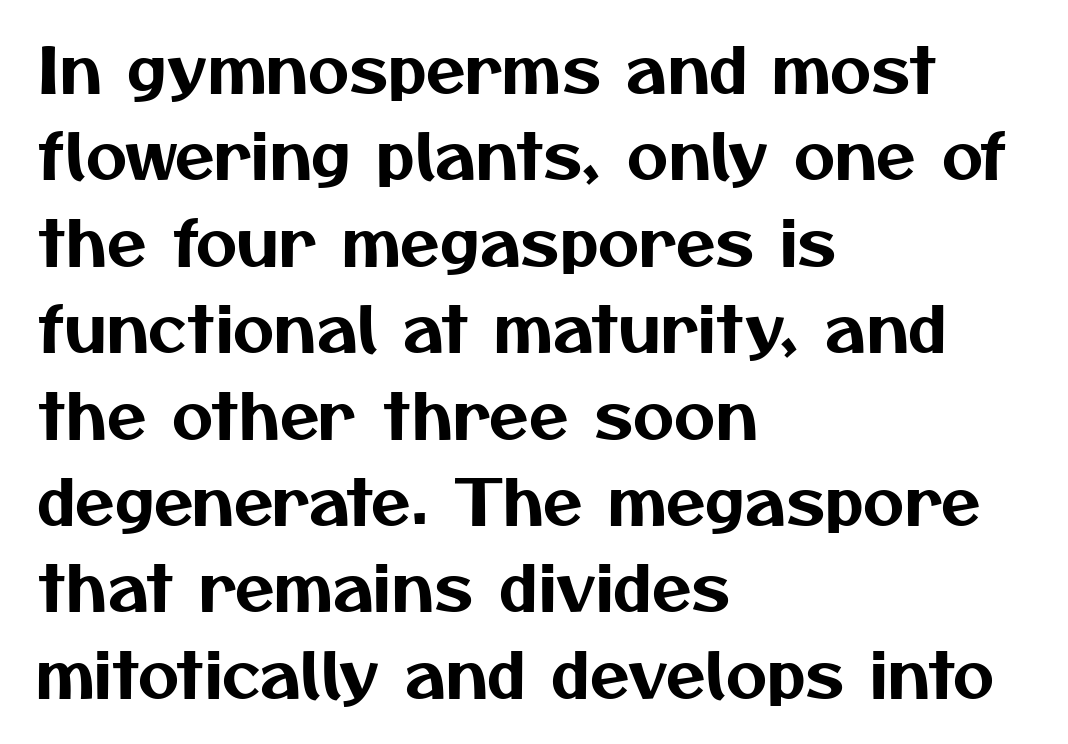
Are there feet on the stems? There aren't — it's a sans. This sample keeps an unexceptional amount of space between lines. Notice how the passage keeps a crisp vertical edge on the left only. Each letter keeps its own natural width here, so spacing adapts to shape. The area under the type is left untouched.
